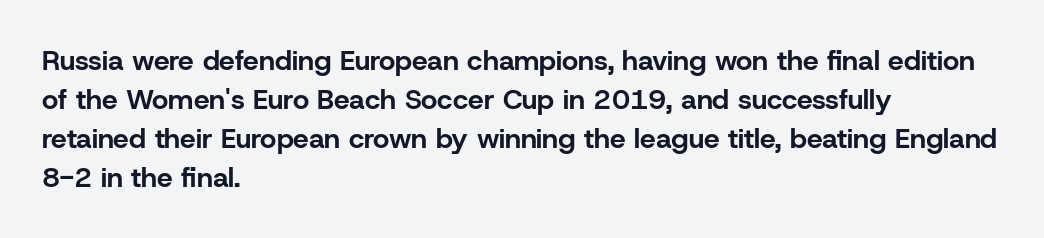
{"serif": "no", "italic": "no", "bold": "yes", "weight": "bold", "width": "normal", "stroke_contrast": "low", "x_height": "medium", "monospaced": "no", "underline": "no", "align": "left", "line_spacing": "normal", "line_spacing_ratio": 1.39, "letter_spacing": "normal", "letter_spacing_em": 0.0, "glyph_px": 28}
